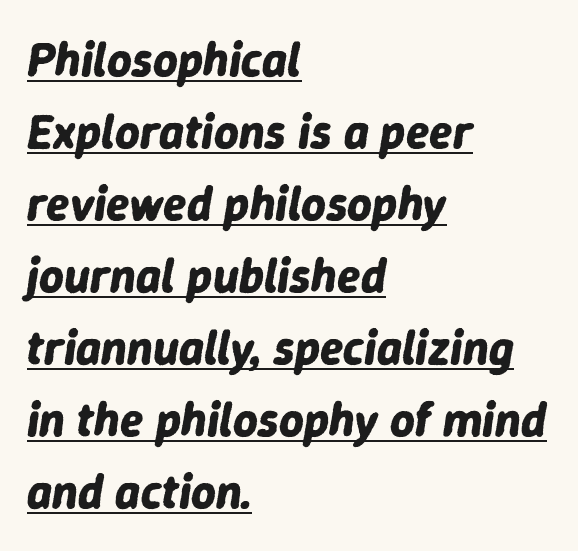
Q: Is the text bold? A: Yes.
Q: Is the text italic (slanted)? A: Yes, it leans right by about 9 degrees.
Q: Is the text underlined? A: Yes.
Q: How is the paragraph aligned? A: Left-aligned.
Q: Is the spacing between letters normal or unusually wide? A: Normal.
Q: Is the spacing between lines tight, normal or loose? A: Normal.
Q: Width (condensed, normal, or wide)? A: Normal.
Q: Stroke contrast? A: Low.
Q: x-height? A: Medium.
Q: Monospaced? A: No.
